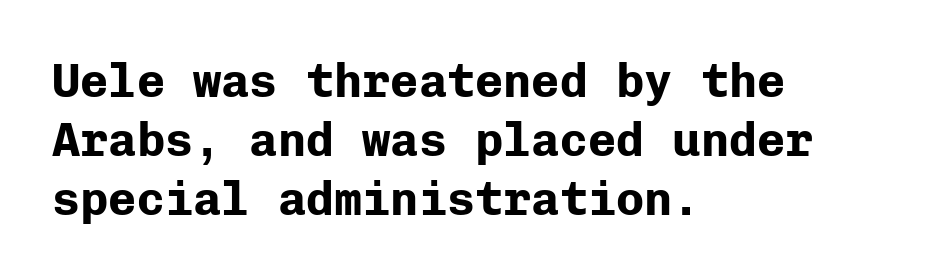
The image shows 47 px bold sans-serif type, upright, monospaced; set left-aligned, normal line spacing (1.26x), normal letter spacing, not underlined; low stroke contrast and a medium x-height.
